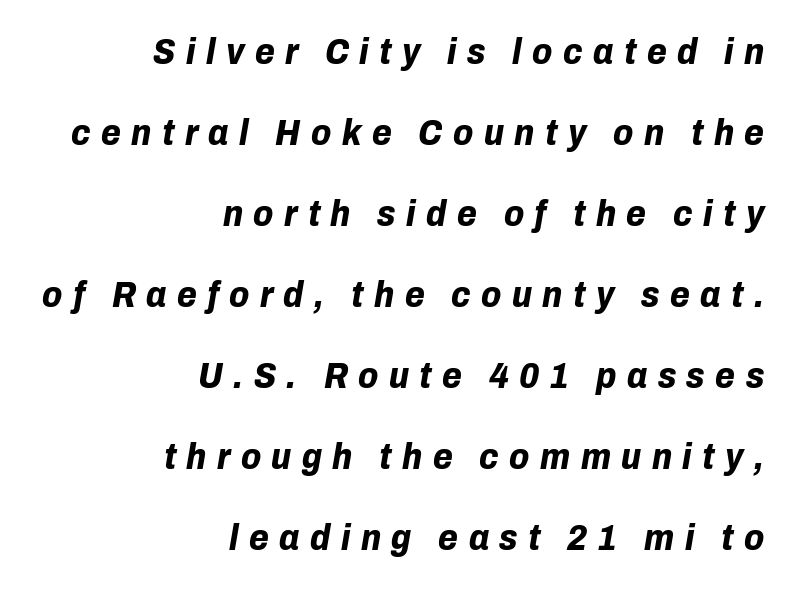
Q: Is the text bold? A: Yes.
Q: Is the text italic (slanted)? A: Yes, it leans right by about 10 degrees.
Q: Is the text underlined? A: No.
Q: How is the paragraph aligned? A: Right-aligned.
Q: Is the spacing between letters normal or unusually wide? A: Unusually wide.
Q: Is the spacing between lines tight, normal or loose? A: Loose.
Q: Width (condensed, normal, or wide)? A: Normal.
Q: Stroke contrast? A: Low.
Q: x-height? A: Medium.
Q: Monospaced? A: No.
